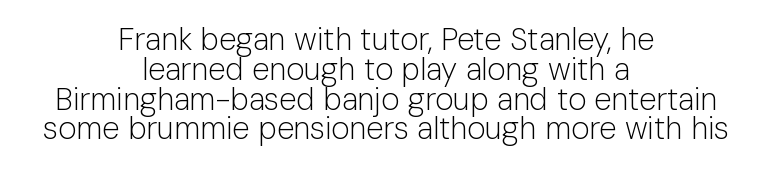
These lines stack symmetrically, like a column narrowing and widening about its center. Stems and bowls with no extra thickness — not bold. Has an underline been added? It has not. Note: no serifs on the glyphs. A typesetter would call this proportional, since set widths differ per character.
